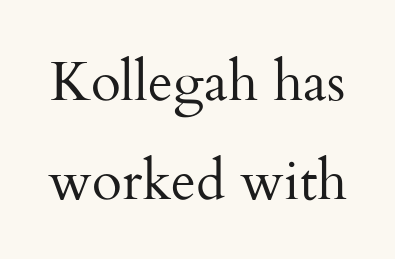
{"serif": "yes", "italic": "no", "bold": "no", "weight": "regular", "width": "normal", "stroke_contrast": "medium", "x_height": "small", "monospaced": "no", "underline": "no", "line_spacing_ratio": 1.8, "letter_spacing": "normal", "letter_spacing_em": 0.0, "glyph_px": 55}
